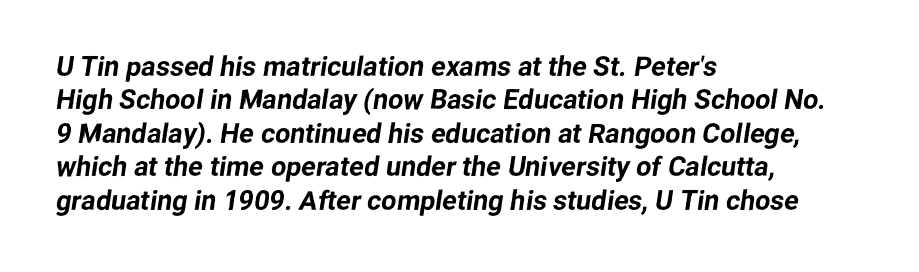
The glyphs are unaccompanied by any horizontal stroke below them. Spacing between characters is what you'd get straight out of the box. Horizontal alignment here is leftward, the default for most running prose.
